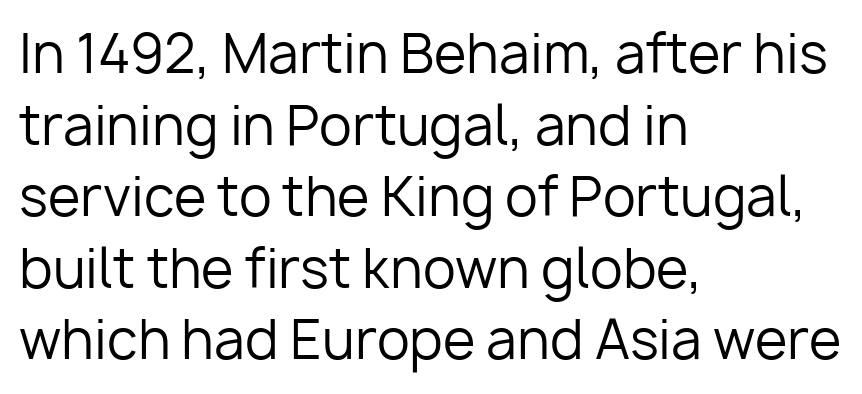
{"serif": "no", "italic": "no", "bold": "no", "weight": "regular", "width": "normal", "stroke_contrast": "low", "x_height": "medium", "monospaced": "no", "underline": "no", "align": "left", "line_spacing": "normal", "line_spacing_ratio": 1.35, "letter_spacing": "normal", "letter_spacing_em": 0.0, "glyph_px": 53}
